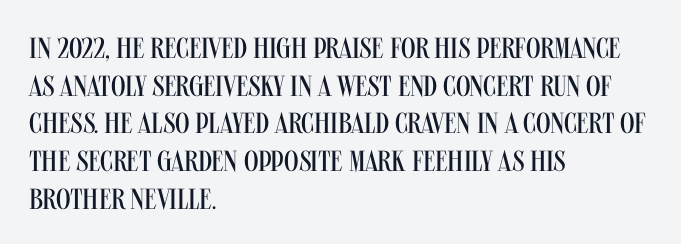
Q: Is the text bold? A: No.
Q: Is the text italic (slanted)? A: No, it is upright.
Q: Is the typeface a serif or a sans-serif typeface? A: Sans-serif.
Q: Is the text underlined? A: No.
Q: How is the paragraph aligned? A: Left-aligned.
Q: Is the spacing between letters normal or unusually wide? A: Normal.
Q: Is the spacing between lines tight, normal or loose? A: Normal.
Q: Width (condensed, normal, or wide)? A: Condensed.
Q: Stroke contrast? A: Medium.
Q: x-height? A: Large.
Q: Monospaced? A: No.
